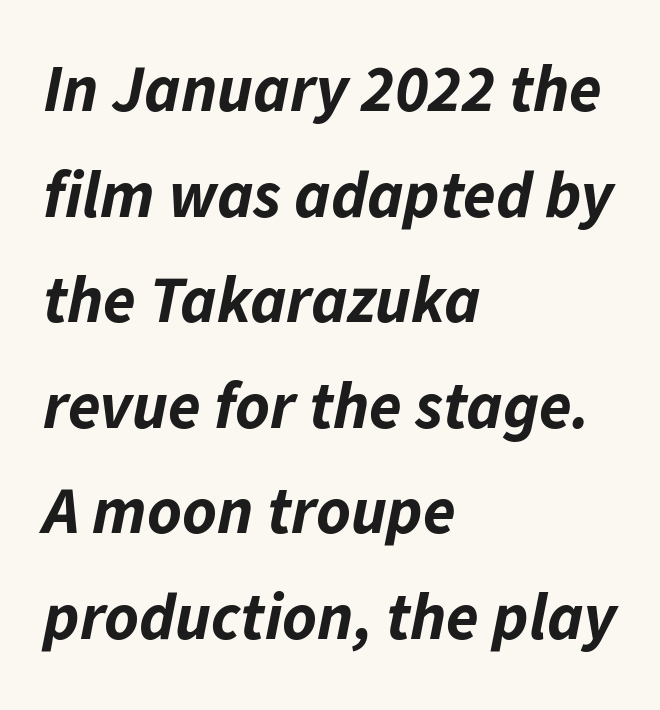
Is this a fixed-width face? No — the glyphs have proportional, varying widths. Nobody touched the tracking dial on this one. Every letter is thick-stroked: bold, no question. A clean baseline with only descenders dipping below it. The axis of the letterforms is tilted away from vertical.
